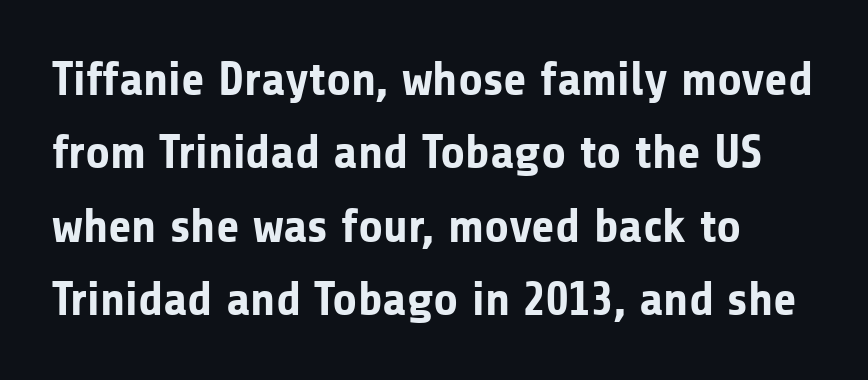
Does the weight exceed regular? Yes, all the way to bold. Inter-character spacing is left at the font's built-in metrics. This rendering employs a face without finishing strokes, i.e., a sans-serif. Is there much room between lines? A standard amount, neither cramped nor airy. The foot of each line stays bare and open.
